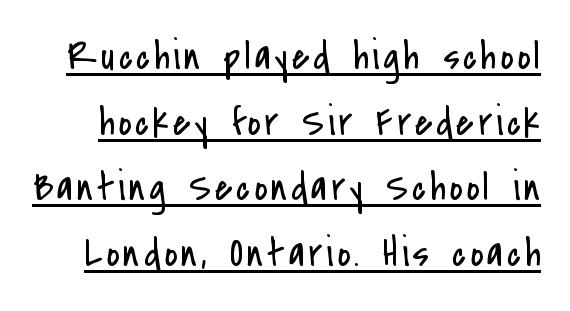
This is the regular roman posture of the typeface. The cut favours lightness, reaching ordinary text weight at its darkest. The space between consecutive lines is moderate. Varying glyph widths throughout — classic text-font behaviour. Are there feet on the stems? There aren't — it's a sans. A continuous stroke trails under the words, as in a hyperlink.
